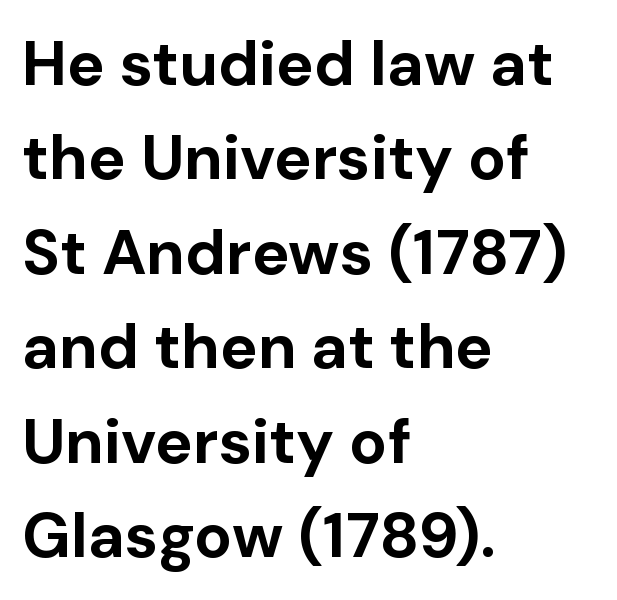
Nothing sits at the stroke ends, so this counts as sans-serif. Do the characters align in a grid? No, the font is proportional. This is roman type, the default non-slanted kind. Caption: multi-line text, flush left, ragged right. Heavy-handed strokes throughout: this text is bold.
